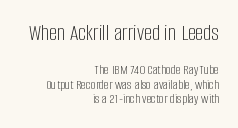
{"italic": "no", "bold": "no", "underline": "no", "align": "right", "line_spacing": "tight", "line_spacing_ratio": 1.04, "letter_spacing": "normal", "letter_spacing_em": 0.0, "larger_block": "first", "size_ratio": 1.64, "glyph_px": 23}
